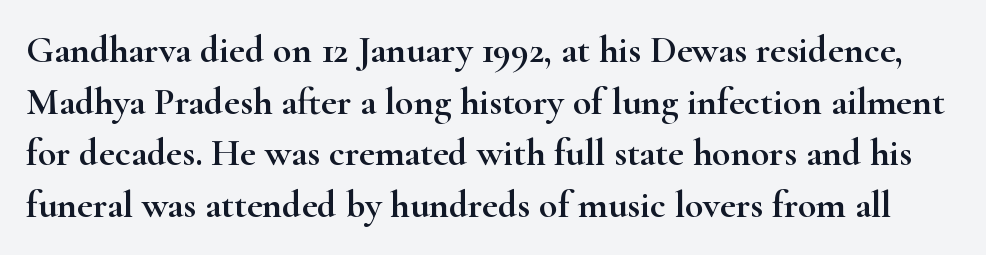
Q: Is the text italic (slanted)? A: No, it is upright.
Q: Is the typeface a serif or a sans-serif typeface? A: Serif.
Q: Is the text underlined? A: No.
Q: Is the spacing between letters normal or unusually wide? A: Normal.
Q: Is the spacing between lines tight, normal or loose? A: Normal.
Q: Width (condensed, normal, or wide)? A: Wide.
Q: Stroke contrast? A: High.
Q: x-height? A: Small.
Q: Monospaced? A: No.
